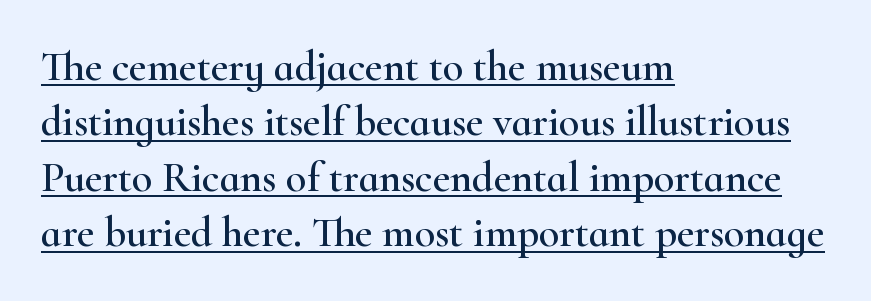
Q: Is the text italic (slanted)? A: No, it is upright.
Q: Is the typeface a serif or a sans-serif typeface? A: Serif.
Q: Is the text underlined? A: Yes.
Q: How is the paragraph aligned? A: Left-aligned.
Q: Is the spacing between letters normal or unusually wide? A: Normal.
Q: Is the spacing between lines tight, normal or loose? A: Normal.
Q: Width (condensed, normal, or wide)? A: Wide.
Q: Stroke contrast? A: High.
Q: x-height? A: Small.
Q: Monospaced? A: No.
